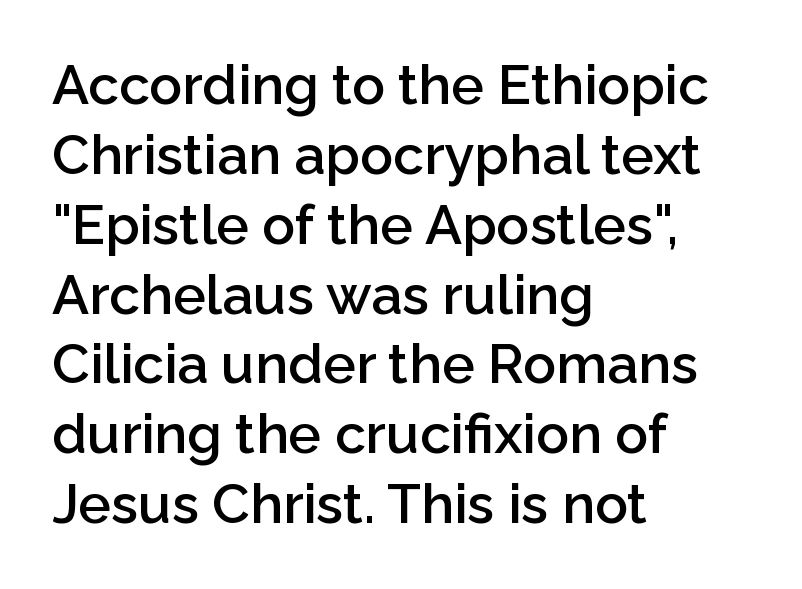
No extra tracking has been applied to these lines. The strip under each line holds only bare page. Notice how the passage keeps a crisp vertical edge on the left only. Is there much room between lines? A standard amount, neither cramped nor airy. Nope, not italic — everything's standing straight.
